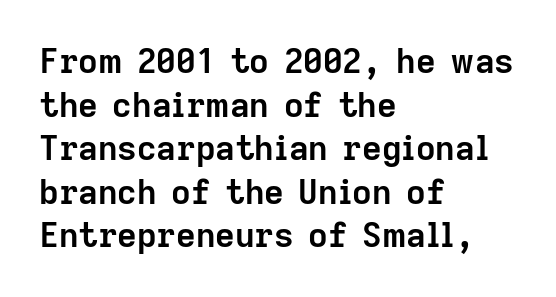
The image shows 34 px semibold sans-serif type, upright; set left-aligned, normal line spacing (1.28x), normal letter spacing, not underlined; low stroke contrast and a medium x-height.
